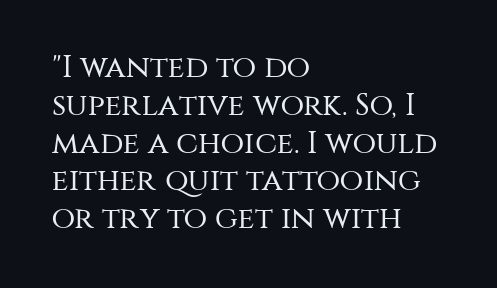
Q: Is the text bold? A: No.
Q: Is the text italic (slanted)? A: No, it is upright.
Q: Is the typeface a serif or a sans-serif typeface? A: Sans-serif.
Q: Is the text underlined? A: No.
Q: How is the paragraph aligned? A: Left-aligned.
Q: Is the spacing between letters normal or unusually wide? A: Normal.
Q: Width (condensed, normal, or wide)? A: Normal.
Q: Stroke contrast? A: Medium.
Q: x-height? A: Large.
Q: Monospaced? A: No.
